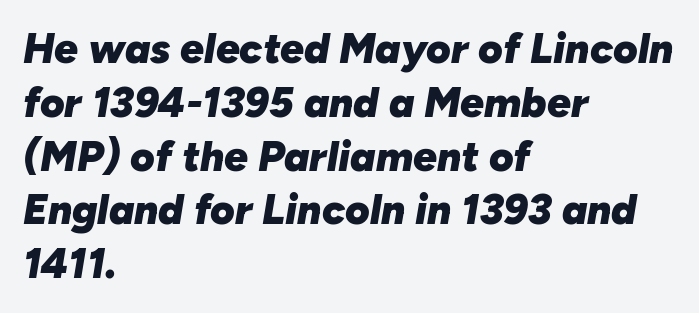
The image shows 42 px heavy type, italic (leaning right); set left-aligned, normal line spacing (1.28x), normal letter spacing, not underlined; low stroke contrast and a medium x-height.
